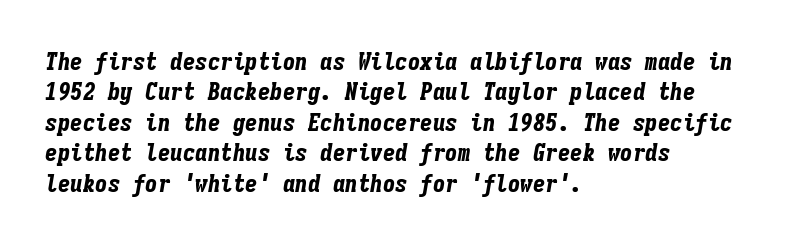
Q: Is the text bold? A: Yes.
Q: Is the text italic (slanted)? A: Yes, it leans right by about 9 degrees.
Q: Is the text underlined? A: No.
Q: How is the paragraph aligned? A: Left-aligned.
Q: Is the spacing between letters normal or unusually wide? A: Normal.
